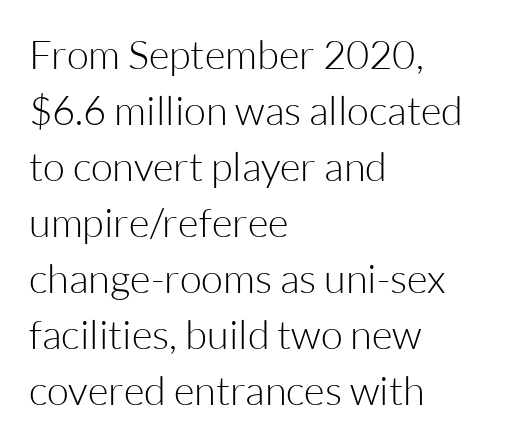
The rag falls on the right side of this text block. Caption: standard tracking, unaltered. Character widths vary here, with narrow letters taking less room than wide ones. A typesetter would mark this as roman, not italic. Is the type heavy? It reads as light-to-regular instead. Students, observe: this is what conventionally led text looks like.
